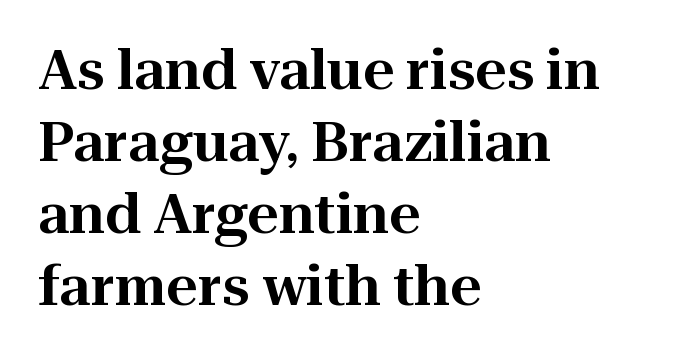
The image shows 55 px serif type, upright; set left-aligned, normal line spacing (1.31x), normal letter spacing, not underlined; high stroke contrast and a medium x-height.
